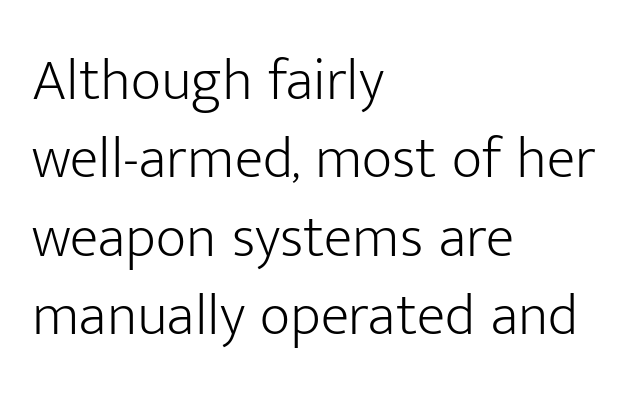
The rendering uses a moderate line-height, typical for paragraphs. What stands out about the letter spacing? Nothing — it is the standard amount. Leftover space on each line is placed entirely after the last word. The passage shown is typed in a proportional face where columns would drift. Posture: vertical. Quick note: underline off.
